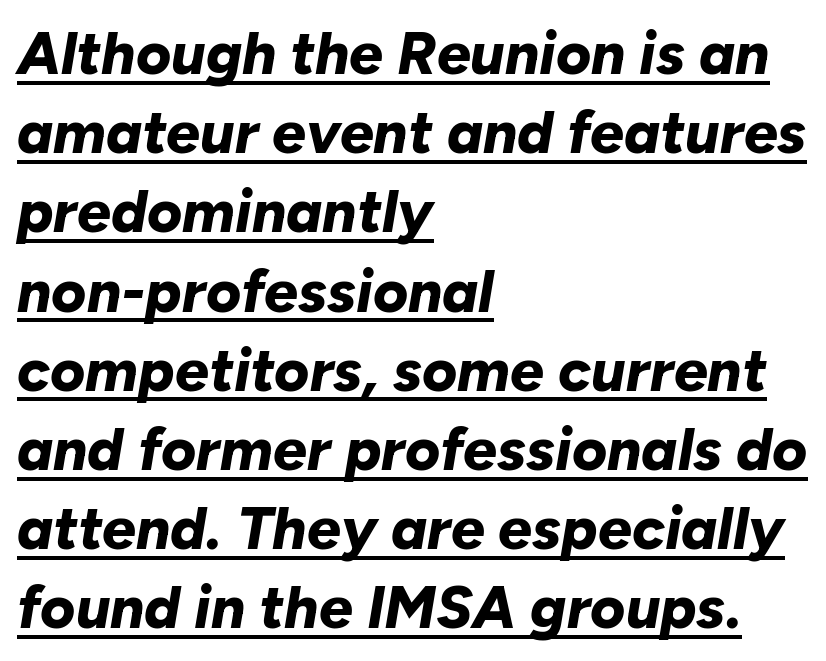
Strokes here are thick enough to call this a true bold. Visually the block forms a straight wall on the left and a jagged coastline on the right. Honestly, the letter spacing is just normal — you wouldn't notice it. Evenly set lines give the paragraph a standard silhouette. The passage shown is typed in a proportional face where columns would drift.
